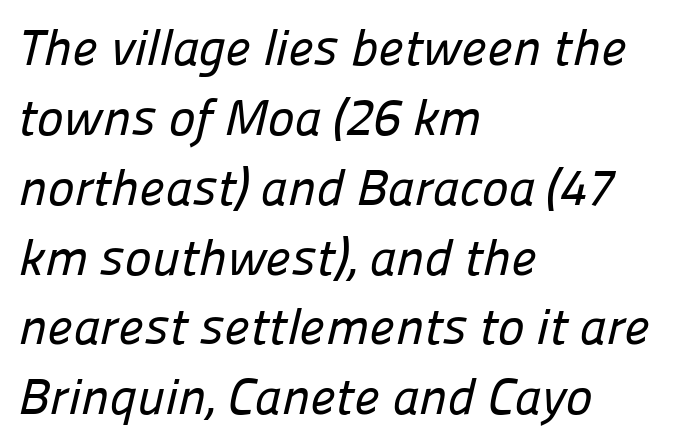
{"serif": "no", "width": "normal", "stroke_contrast": "low", "x_height": "medium", "monospaced": "no", "underline": "no", "align": "left", "line_spacing": "normal", "line_spacing_ratio": 1.37, "letter_spacing": "normal", "letter_spacing_em": 0.0, "glyph_px": 51}
